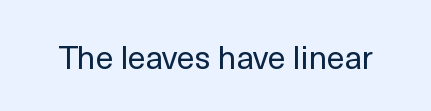
Q: Is the text bold? A: No.
Q: Is the text italic (slanted)? A: No, it is upright.
Q: Is the typeface a serif or a sans-serif typeface? A: Sans-serif.
Q: Is the text underlined? A: No.
Q: Is the spacing between letters normal or unusually wide? A: Normal.
Q: Width (condensed, normal, or wide)? A: Normal.
Q: x-height? A: Medium.
Q: Monospaced? A: No.
